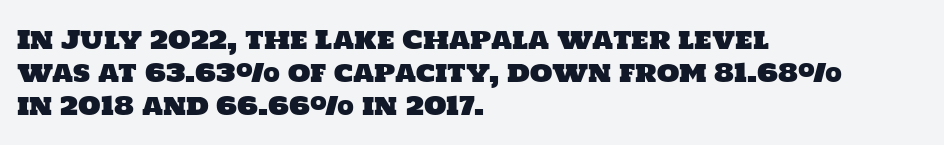
Q: Is the text underlined? A: No.
Q: How is the paragraph aligned? A: Left-aligned.
Q: Is the spacing between letters normal or unusually wide? A: Normal.
Q: Is the spacing between lines tight, normal or loose? A: Normal.
